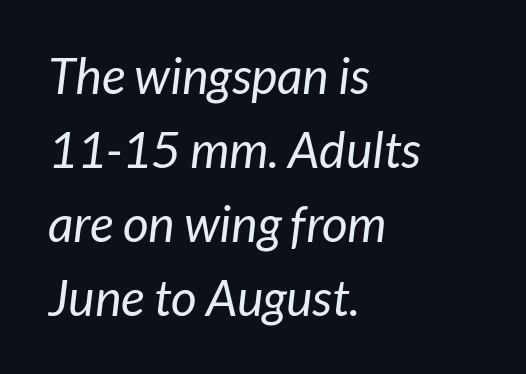
Q: Is the text bold? A: No.
Q: Is the typeface a serif or a sans-serif typeface? A: Sans-serif.
Q: Is the text underlined? A: No.
Q: How is the paragraph aligned? A: Left-aligned.
Q: Is the spacing between letters normal or unusually wide? A: Normal.
Q: Is the spacing between lines tight, normal or loose? A: Normal.
Q: Width (condensed, normal, or wide)? A: Normal.
Q: Stroke contrast? A: Low.
Q: x-height? A: Medium.
Q: Monospaced? A: No.
